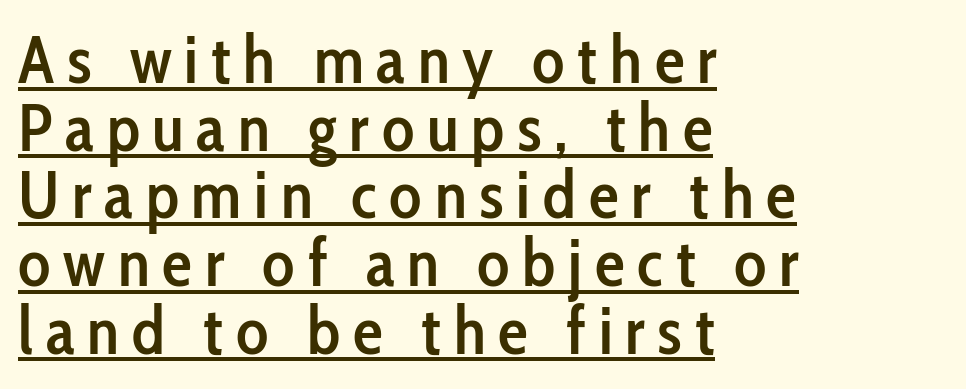
The image shows 67 px semibold, condensed sans-serif type, upright; set left-aligned, tight line spacing (1.01x), underlined; low stroke contrast and a medium x-height.
